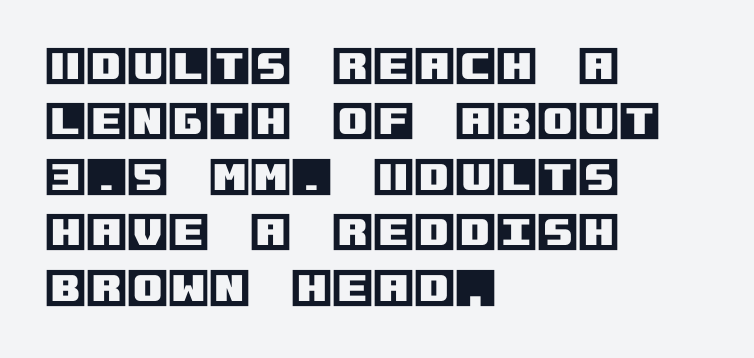
Q: Is the text italic (slanted)? A: No, it is upright.
Q: Is the text underlined? A: No.
Q: How is the paragraph aligned? A: Left-aligned.
Q: Is the spacing between letters normal or unusually wide? A: Normal.
Q: Is the spacing between lines tight, normal or loose? A: Normal.
Q: Width (condensed, normal, or wide)? A: Normal.
Q: x-height? A: Large.
